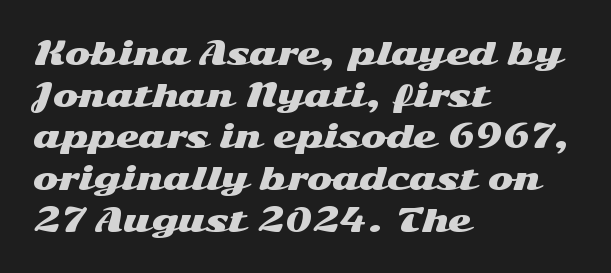
The paragraph shown leans on its left margin. These lines are rendered in a variable-pitch font. Characters follow at the spacing the type designer built in. The space between consecutive lines is moderate. Stroke terminals: plain, sans-serif.
